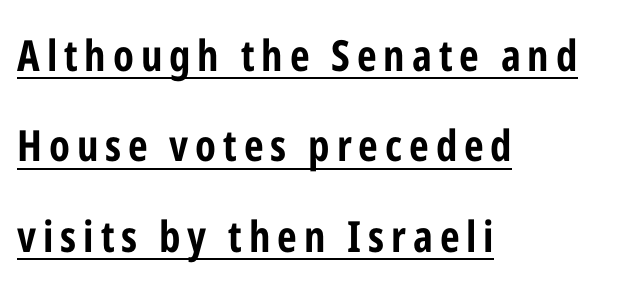
Q: Is the text bold? A: Yes.
Q: Is the text italic (slanted)? A: No, it is upright.
Q: Is the typeface a serif or a sans-serif typeface? A: Sans-serif.
Q: Is the text underlined? A: Yes.
Q: How is the paragraph aligned? A: Left-aligned.
Q: Is the spacing between lines tight, normal or loose? A: Loose.
Q: Width (condensed, normal, or wide)? A: Condensed.
Q: Stroke contrast? A: Low.
Q: x-height? A: Medium.
Q: Monospaced? A: No.
